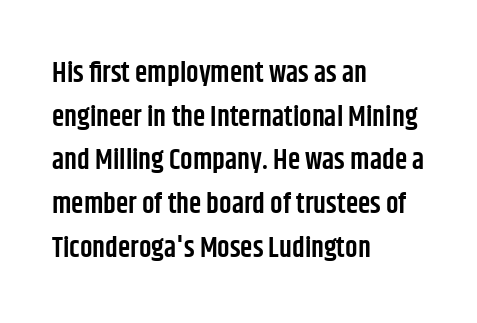
Q: Is the text bold? A: Semi-bold.
Q: Is the text italic (slanted)? A: No, it is upright.
Q: Is the typeface a serif or a sans-serif typeface? A: Sans-serif.
Q: Is the text underlined? A: No.
Q: How is the paragraph aligned? A: Left-aligned.
Q: Is the spacing between letters normal or unusually wide? A: Normal.
Q: Is the spacing between lines tight, normal or loose? A: Normal.
Q: Width (condensed, normal, or wide)? A: Condensed.
Q: Stroke contrast? A: Low.
Q: x-height? A: Large.
Q: Monospaced? A: No.
